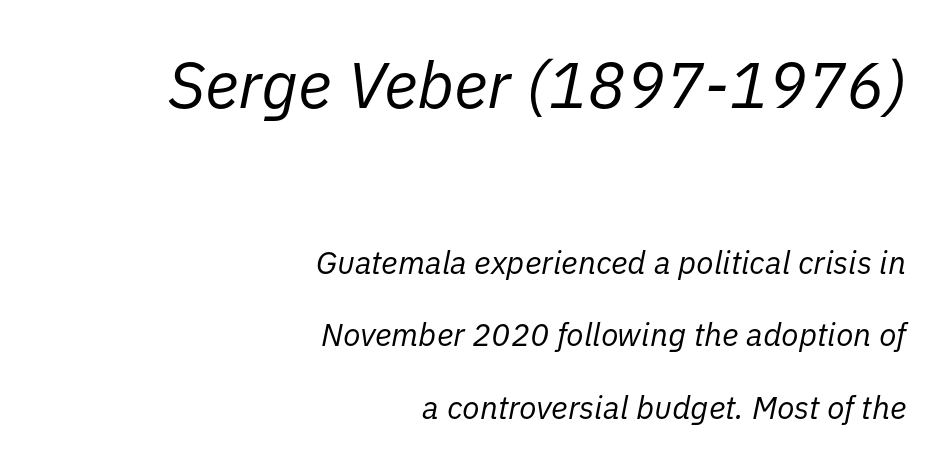
The image shows 65 px regular-weight type, italic (leaning right); set right-aligned, loose line spacing (2.27x), normal letter spacing, not underlined; the first (top) block is 2.03x larger; low stroke contrast and a medium x-height.
